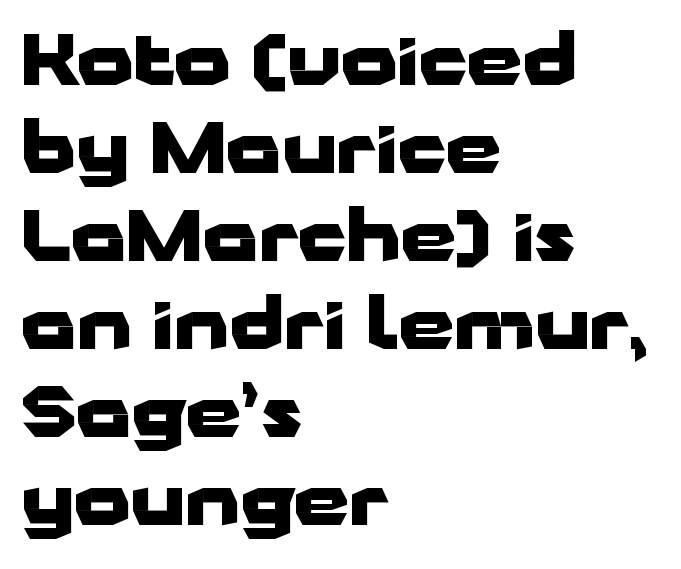
Q: Is the text bold? A: Yes.
Q: Is the text italic (slanted)? A: No, it is upright.
Q: Is the typeface a serif or a sans-serif typeface? A: Sans-serif.
Q: Is the text underlined? A: No.
Q: How is the paragraph aligned? A: Left-aligned.
Q: Is the spacing between letters normal or unusually wide? A: Normal.
Q: Width (condensed, normal, or wide)? A: Wide.
Q: Stroke contrast? A: Low.
Q: x-height? A: Medium.
Q: Monospaced? A: No.
